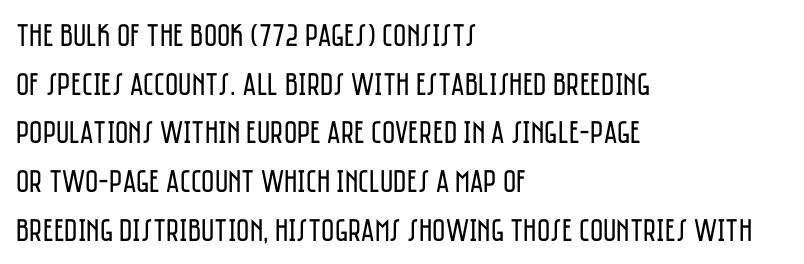
{"serif": "no", "italic": "no", "bold": "no", "weight": "regular", "width": "condensed", "stroke_contrast": "low", "x_height": "large", "monospaced": "no", "underline": "no", "align": "left", "line_spacing": "normal", "line_spacing_ratio": 1.52, "letter_spacing": "normal", "letter_spacing_em": 0.0, "glyph_px": 32}
